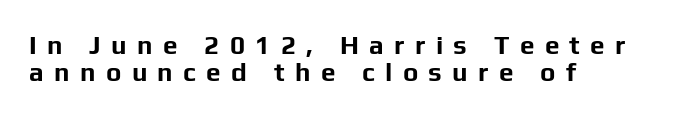
The image shows 26 px bold type, upright; set left-aligned, tight line spacing (1.05x), unusually wide letter spacing (+0.4 em), not underlined.
